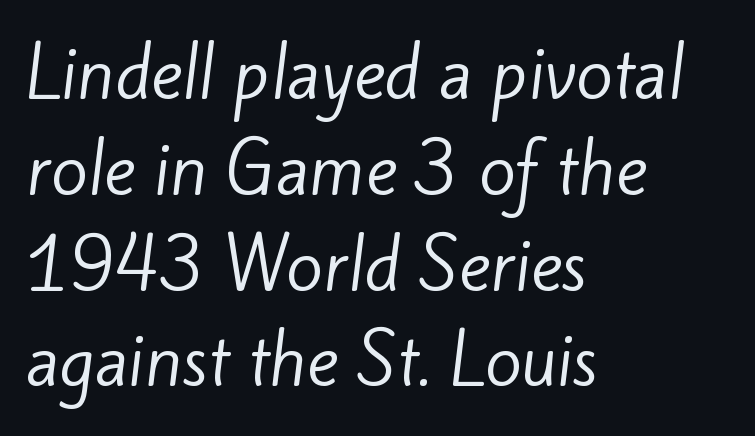
{"serif": "no", "bold": "no", "weight": "regular", "width": "normal", "stroke_contrast": "low", "x_height": "small", "monospaced": "no", "underline": "no", "align": "left", "line_spacing": "normal", "line_spacing_ratio": 1.43, "letter_spacing": "normal", "letter_spacing_em": 0.0, "glyph_px": 67}
